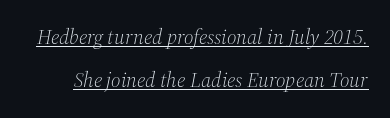
{"italic": "yes", "lean": "right", "slant_degrees": 12, "bold": "no", "underline": "yes", "line_spacing": "loose", "line_spacing_ratio": 2.05, "letter_spacing": "normal", "letter_spacing_em": 0.0, "glyph_px": 21}
